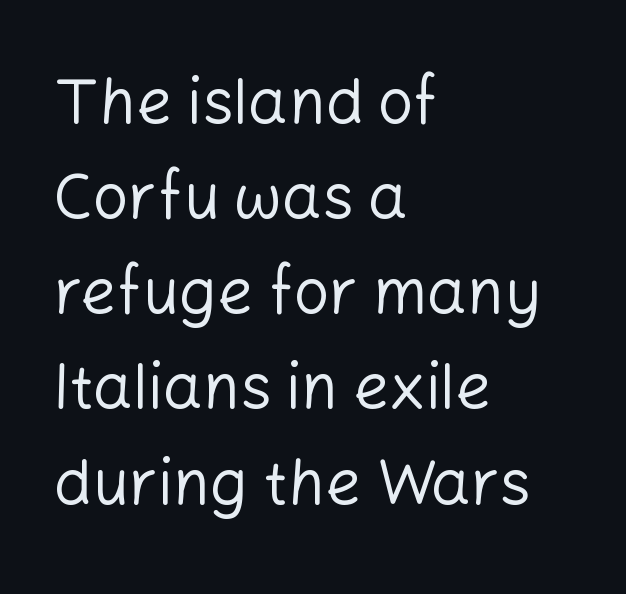
Q: Is the text bold? A: No.
Q: Is the text italic (slanted)? A: No, it is upright.
Q: Is the typeface a serif or a sans-serif typeface? A: Sans-serif.
Q: Is the text underlined? A: No.
Q: How is the paragraph aligned? A: Left-aligned.
Q: Is the spacing between letters normal or unusually wide? A: Normal.
Q: Is the spacing between lines tight, normal or loose? A: Normal.
Q: Width (condensed, normal, or wide)? A: Normal.
Q: Stroke contrast? A: Low.
Q: x-height? A: Medium.
Q: Monospaced? A: No.
